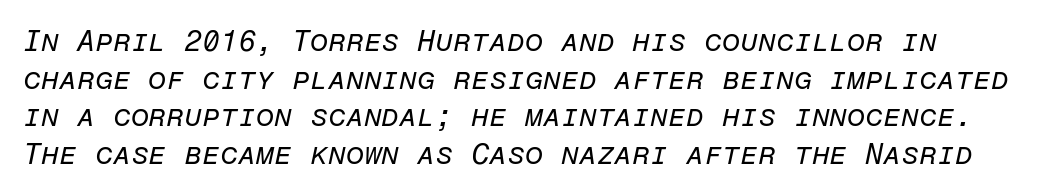
No letter is thick-stroked: the sample isn't bold. Posture: slanted. Think of a typewriter: that constant character pitch is what you see here. Look at the tracking — it's just the regular setting, nothing added.
